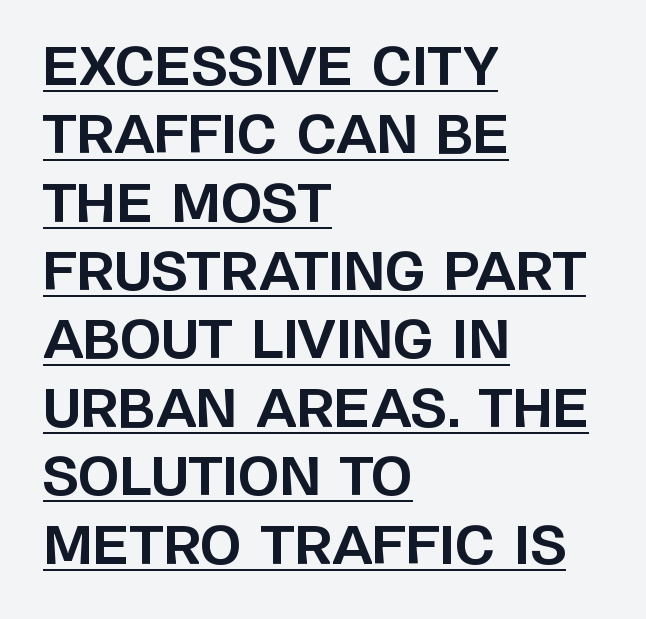
{"serif": "no", "italic": "no", "bold": "yes", "weight": "bold", "width": "normal", "stroke_contrast": "low", "x_height": "large", "monospaced": "no", "underline": "yes", "align": "left", "line_spacing": "normal", "line_spacing_ratio": 1.29, "letter_spacing": "normal", "letter_spacing_em": 0.0, "glyph_px": 53}
